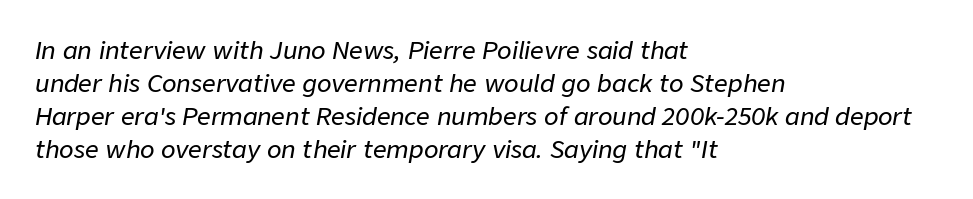
Q: Is the text italic (slanted)? A: Yes, it leans right by about 9 degrees.
Q: Is the text underlined? A: No.
Q: How is the paragraph aligned? A: Left-aligned.
Q: Is the spacing between letters normal or unusually wide? A: Normal.
Q: Is the spacing between lines tight, normal or loose? A: Normal.
